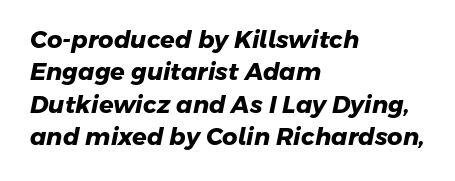
Quick note: interline space is typical. The letters sit at their default tracking, neither squeezed nor spread. Glance below the letters and you will spot only blank space. Bold? Absolutely — the strokes are thick and heavy. These lines stack with their left ends in a neat column.
